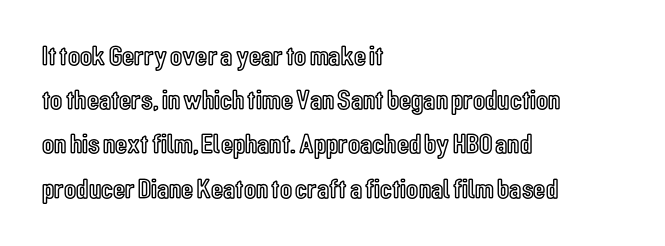
Q: Is the text italic (slanted)? A: No, it is upright.
Q: Is the text underlined? A: No.
Q: How is the paragraph aligned? A: Left-aligned.
Q: Is the spacing between letters normal or unusually wide? A: Normal.
Q: Is the spacing between lines tight, normal or loose? A: Normal.
Q: Width (condensed, normal, or wide)? A: Condensed.
Q: x-height? A: Medium.
Q: Monospaced? A: No.
